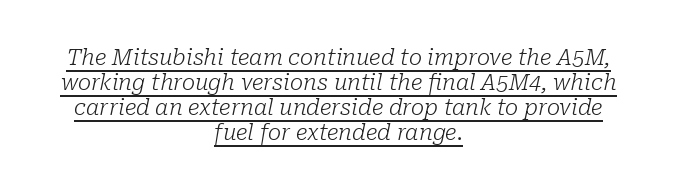
Q: Is the text bold? A: No.
Q: Is the text italic (slanted)? A: Yes, it leans right by about 10 degrees.
Q: Is the text underlined? A: Yes.
Q: How is the paragraph aligned? A: Centered.
Q: Is the spacing between letters normal or unusually wide? A: Normal.
Q: Is the spacing between lines tight, normal or loose? A: Tight.
